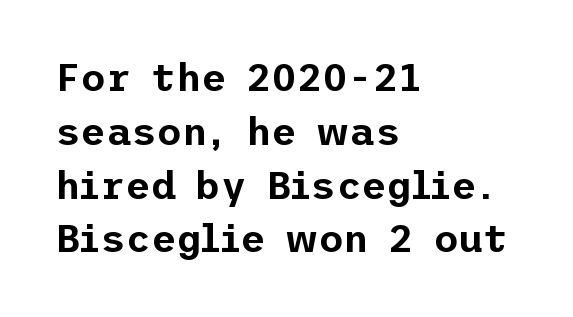
{"serif": "no", "italic": "no", "width": "normal", "stroke_contrast": "low", "x_height": "medium", "underline": "no", "align": "left", "line_spacing": "normal", "line_spacing_ratio": 1.38, "letter_spacing": "normal", "letter_spacing_em": 0.0, "glyph_px": 39}
